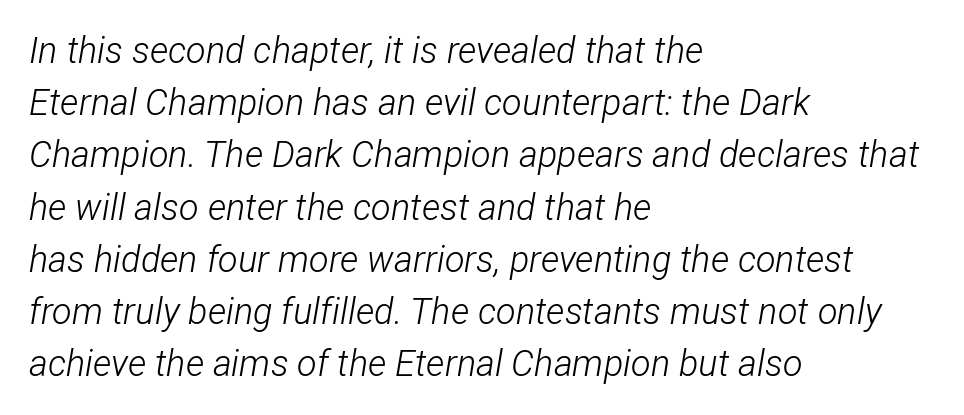
The image shows 36 px light, condensed type, italic (leaning right); set left-aligned, normal line spacing (1.45x), normal letter spacing, not underlined; low stroke contrast and a medium x-height.
